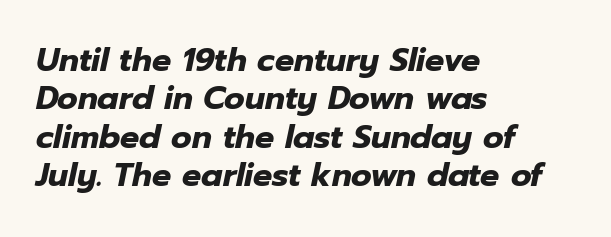
{"italic": "yes", "lean": "right", "slant_degrees": 12, "bold": "yes", "weight": "heavy", "width": "normal", "stroke_contrast": "low", "x_height": "medium", "monospaced": "no", "underline": "no", "align": "left", "line_spacing_ratio": 1.2, "letter_spacing": "normal", "letter_spacing_em": 0.0, "glyph_px": 32}
